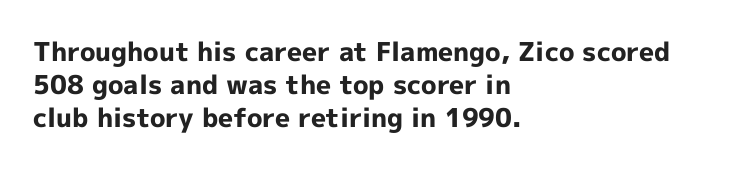
The image shows 26 px bold type, upright; set left-aligned, normal line spacing (1.26x), normal letter spacing, not underlined.
